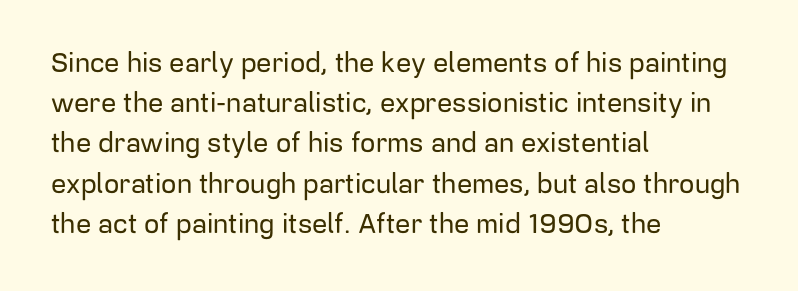
{"italic": "no", "underline": "no", "align": "left", "line_spacing": "normal", "line_spacing_ratio": 1.49, "letter_spacing": "normal", "letter_spacing_em": 0.0, "glyph_px": 27}
